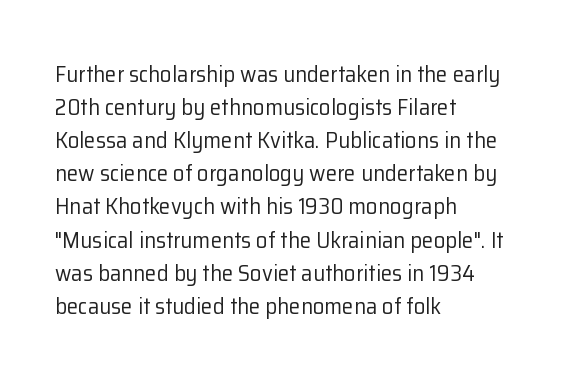
{"italic": "no", "bold": "no", "underline": "no", "align": "left", "line_spacing": "normal", "line_spacing_ratio": 1.44, "letter_spacing": "normal", "letter_spacing_em": 0.0, "glyph_px": 23}
